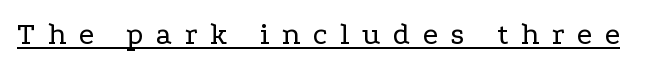
{"serif": "yes", "italic": "no", "bold": "no", "weight": "regular", "width": "wide", "stroke_contrast": "low", "x_height": "medium", "monospaced": "no", "underline": "yes", "letter_spacing": "wide", "letter_spacing_em": 0.4, "glyph_px": 31}
